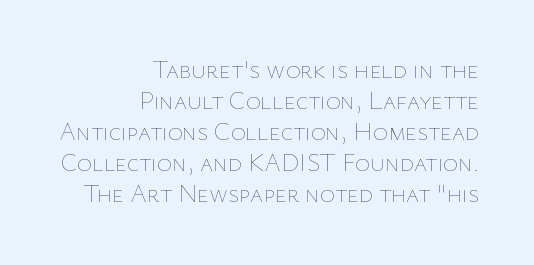
Characters follow at the spacing the type designer built in. This sample uses an upright cut, with every glyph sitting square on the baseline. This sample is right-justified, so line beginnings fall wherever the words allow. Honestly, there is no underline to notice here at all. Counters stay open thanks to moderate or lighter strokes.
